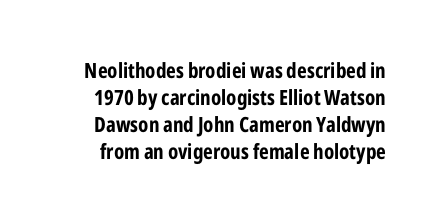
The image shows 21 px bold type, upright; set normal line spacing (1.28x), normal letter spacing, not underlined.
